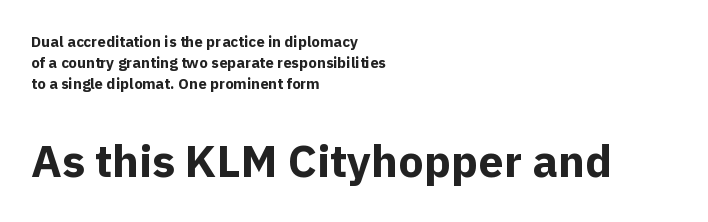
The image shows 45 px bold sans-serif type, upright; set left-aligned, normal line spacing (1.41x), normal letter spacing, not underlined; the second (bottom) block is 3.0x larger; a medium x-height.
